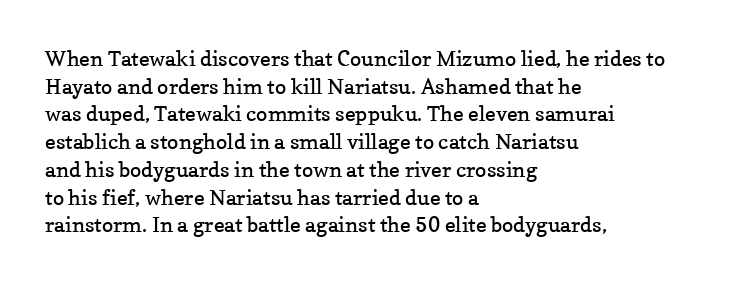
{"italic": "no", "bold": "no", "underline": "no", "align": "left", "line_spacing": "normal", "line_spacing_ratio": 1.32, "letter_spacing": "normal", "letter_spacing_em": 0.0, "glyph_px": 21}
